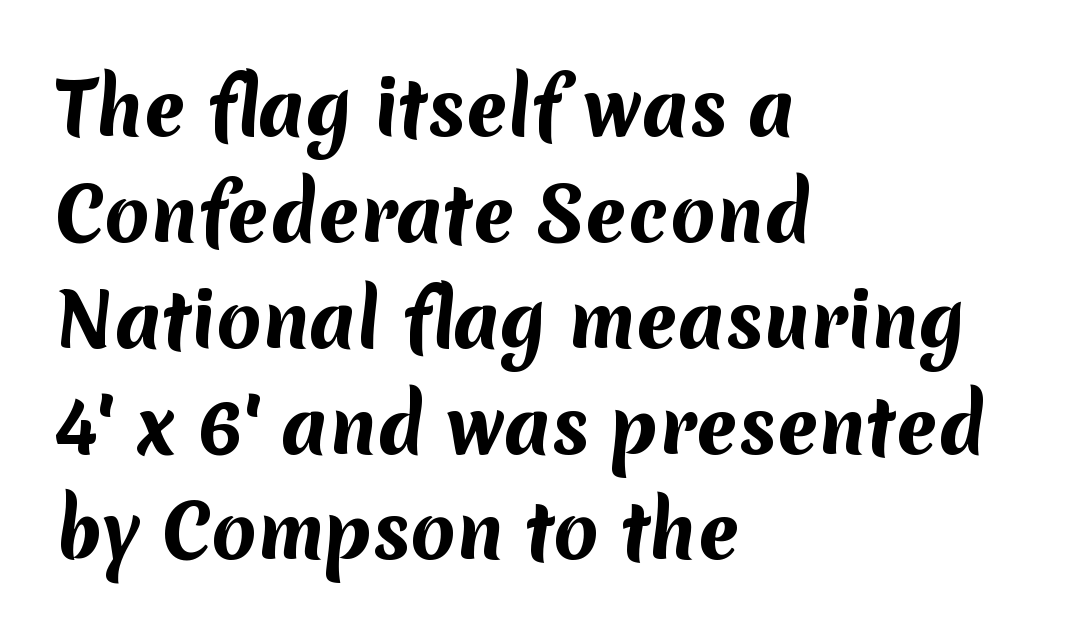
Q: Is the text bold? A: Yes.
Q: Is the typeface a serif or a sans-serif typeface? A: Sans-serif.
Q: Is the text underlined? A: No.
Q: How is the paragraph aligned? A: Left-aligned.
Q: Is the spacing between letters normal or unusually wide? A: Normal.
Q: Is the spacing between lines tight, normal or loose? A: Normal.
Q: Width (condensed, normal, or wide)? A: Normal.
Q: Stroke contrast? A: Medium.
Q: x-height? A: Medium.
Q: Monospaced? A: No.
